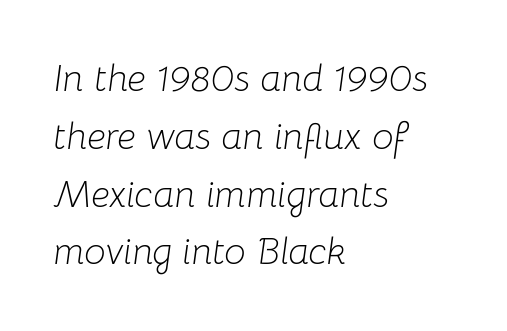
Q: Is the text bold? A: No.
Q: Is the text italic (slanted)? A: Yes, it leans right by about 8 degrees.
Q: Is the text underlined? A: No.
Q: How is the paragraph aligned? A: Left-aligned.
Q: Is the spacing between letters normal or unusually wide? A: Normal.
Q: Is the spacing between lines tight, normal or loose? A: Normal.
Q: Width (condensed, normal, or wide)? A: Normal.
Q: Stroke contrast? A: Low.
Q: x-height? A: Medium.
Q: Monospaced? A: No.
